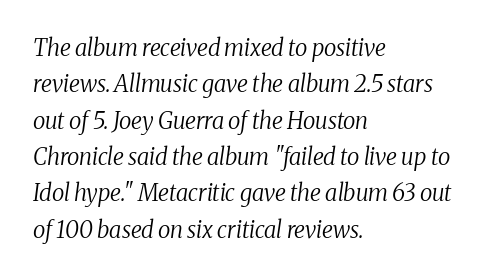
Q: Is the text bold? A: No.
Q: Is the text italic (slanted)? A: Yes, it leans right by about 8 degrees.
Q: Is the text underlined? A: No.
Q: How is the paragraph aligned? A: Left-aligned.
Q: Is the spacing between letters normal or unusually wide? A: Normal.
Q: Is the spacing between lines tight, normal or loose? A: Normal.
